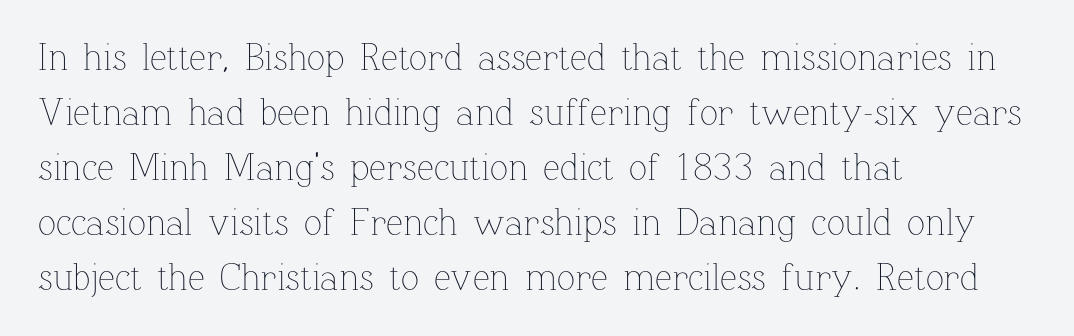
The image shows 38 px thin type, upright; set left-aligned, normal line spacing (1.45x), normal letter spacing, not underlined; low stroke contrast and a medium x-height.
